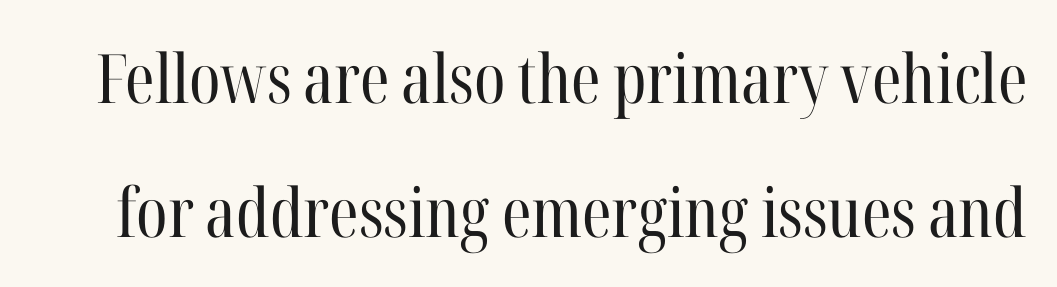
Check the space under the baseline: it is left empty. Is this a fixed-width face? No — the glyphs have proportional, varying widths. Whoever set this chose breathing room over compactness in the vertical rhythm. Characters remain perfectly vertical along every line. No extra ink here — the face is not bold.
